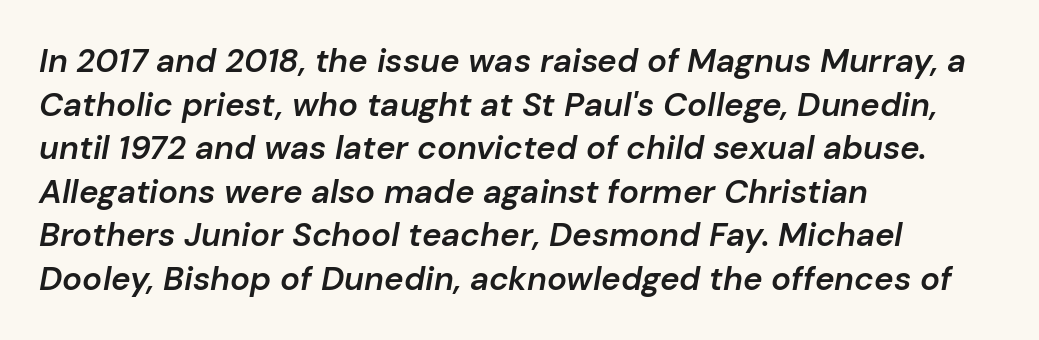
Q: Is the text bold? A: Semi-bold.
Q: Is the text italic (slanted)? A: Yes, it leans right by about 10 degrees.
Q: Is the text underlined? A: No.
Q: How is the paragraph aligned? A: Left-aligned.
Q: Is the spacing between letters normal or unusually wide? A: Normal.
Q: Is the spacing between lines tight, normal or loose? A: Normal.
Q: Width (condensed, normal, or wide)? A: Normal.
Q: Stroke contrast? A: Low.
Q: x-height? A: Medium.
Q: Monospaced? A: No.
